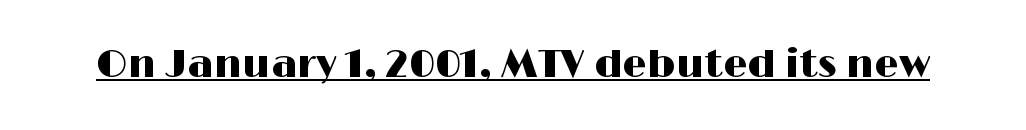
Q: Is the text italic (slanted)? A: No, it is upright.
Q: Is the typeface a serif or a sans-serif typeface? A: Sans-serif.
Q: Is the text underlined? A: Yes.
Q: Is the spacing between letters normal or unusually wide? A: Normal.
Q: Width (condensed, normal, or wide)? A: Wide.
Q: Stroke contrast? A: High.
Q: x-height? A: Medium.
Q: Monospaced? A: No.
